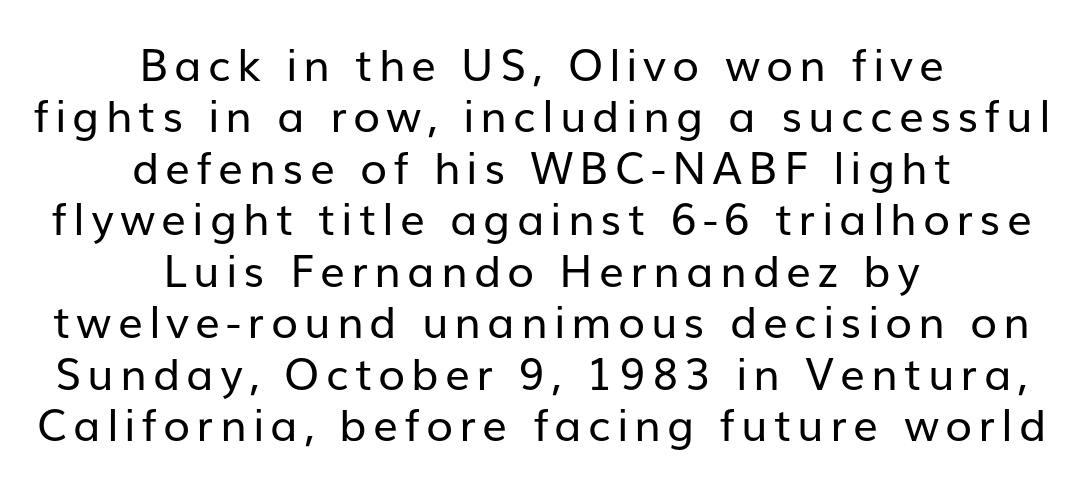
The image shows 44 px regular-weight sans-serif type, upright; set centered, line spacing 1.17x, not underlined; low stroke contrast and a medium x-height.
